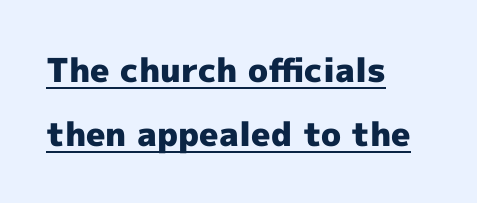
{"serif": "no", "italic": "no", "bold": "yes", "weight": "heavy", "width": "normal", "x_height": "medium", "monospaced": "no", "underline": "yes", "align": "left", "line_spacing": "loose", "line_spacing_ratio": 1.93, "letter_spacing": "normal", "letter_spacing_em": 0.0, "glyph_px": 33}
